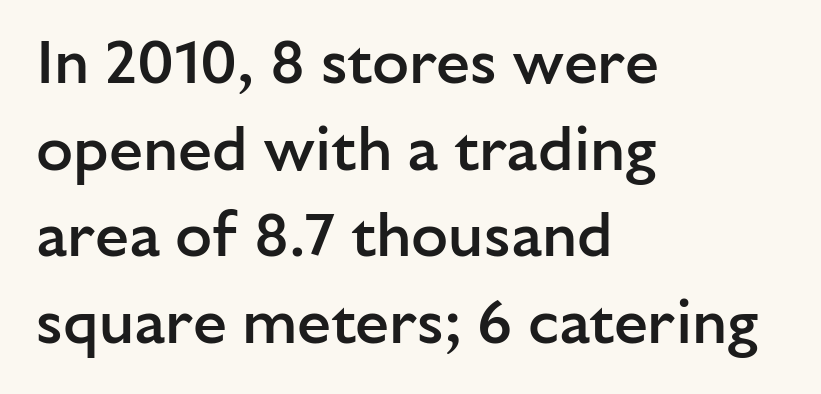
These lines carry some extra weight — a demibold, not a full bold. Leading: standard. Plain, unruled lines of type. In terms of letterspacing, this is plain default setting. You could not count columns in this text — the font is proportionally spaced. The font's upright variant was chosen for this text.
